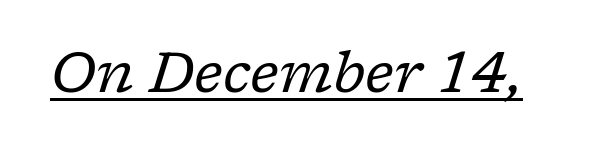
Q: Is the text bold? A: No.
Q: Is the text italic (slanted)? A: Yes, it leans right by about 17 degrees.
Q: Is the typeface a serif or a sans-serif typeface? A: Serif.
Q: Is the text underlined? A: Yes.
Q: Is the spacing between letters normal or unusually wide? A: Normal.
Q: Width (condensed, normal, or wide)? A: Normal.
Q: Stroke contrast? A: Low.
Q: x-height? A: Medium.
Q: Monospaced? A: No.
